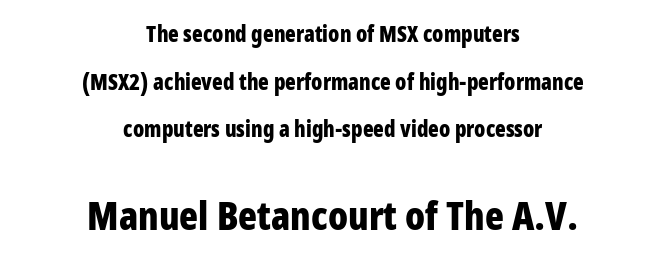
Q: Is the text bold? A: Yes.
Q: Is the text italic (slanted)? A: No, it is upright.
Q: Is the typeface a serif or a sans-serif typeface? A: Sans-serif.
Q: Is the text underlined? A: No.
Q: How is the paragraph aligned? A: Centered.
Q: Is the spacing between letters normal or unusually wide? A: Normal.
Q: Is the spacing between lines tight, normal or loose? A: Loose.
Q: Which block of text is set in a larger size, the first (top) or the second (bottom)? A: The second (bottom) one.
Q: Width (condensed, normal, or wide)? A: Condensed.
Q: Stroke contrast? A: Low.
Q: x-height? A: Medium.
Q: Monospaced? A: No.
